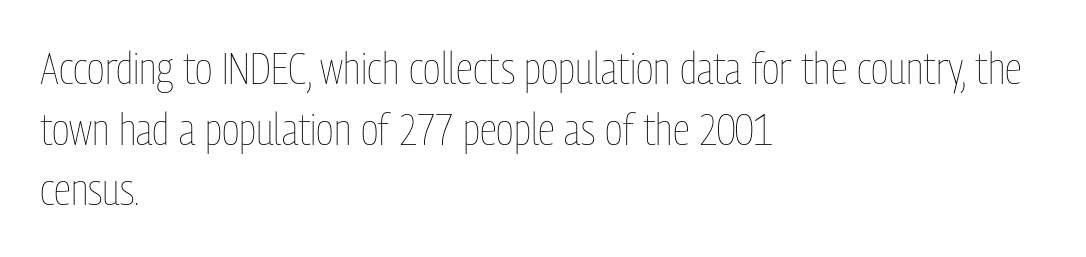
Q: Is the text bold? A: No.
Q: Is the text italic (slanted)? A: No, it is upright.
Q: Is the text underlined? A: No.
Q: How is the paragraph aligned? A: Left-aligned.
Q: Is the spacing between letters normal or unusually wide? A: Normal.
Q: Is the spacing between lines tight, normal or loose? A: Normal.
Q: Width (condensed, normal, or wide)? A: Condensed.
Q: Stroke contrast? A: Low.
Q: x-height? A: Medium.
Q: Monospaced? A: No.
